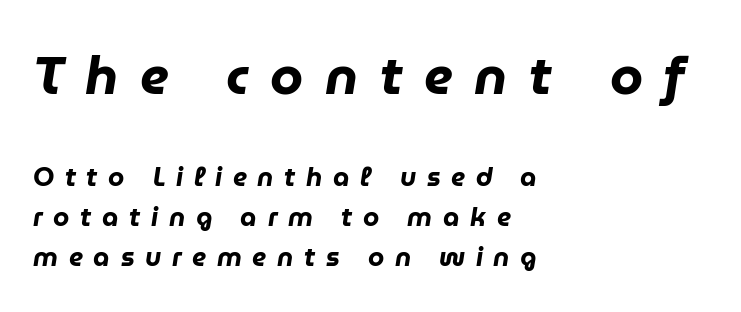
{"italic": "yes", "lean": "right", "slant_degrees": 9, "bold": "yes", "weight": "heavy", "width": "normal", "stroke_contrast": "low", "x_height": "medium", "monospaced": "no", "underline": "no", "align": "left", "line_spacing": "normal", "line_spacing_ratio": 1.53, "letter_spacing": "wide", "letter_spacing_em": 0.41, "larger_block": "first", "size_ratio": 2.04, "glyph_px": 53}
